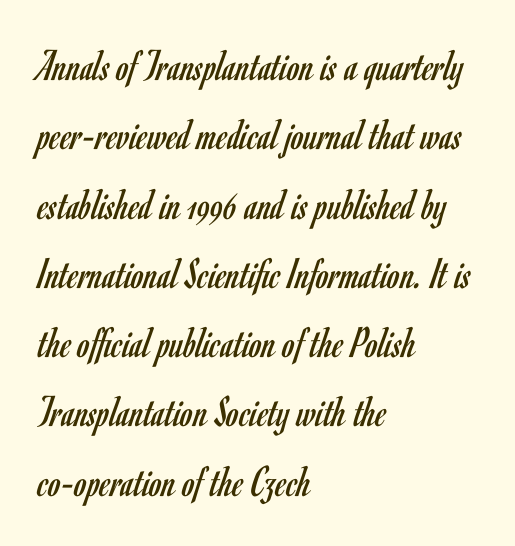
Q: Is the text bold? A: No.
Q: Is the text italic (slanted)? A: Yes.
Q: Is the typeface a serif or a sans-serif typeface? A: Sans-serif.
Q: Is the text underlined? A: No.
Q: How is the paragraph aligned? A: Left-aligned.
Q: Is the spacing between letters normal or unusually wide? A: Normal.
Q: Is the spacing between lines tight, normal or loose? A: Normal.
Q: Width (condensed, normal, or wide)? A: Condensed.
Q: Stroke contrast? A: Low.
Q: x-height? A: Small.
Q: Monospaced? A: No.
